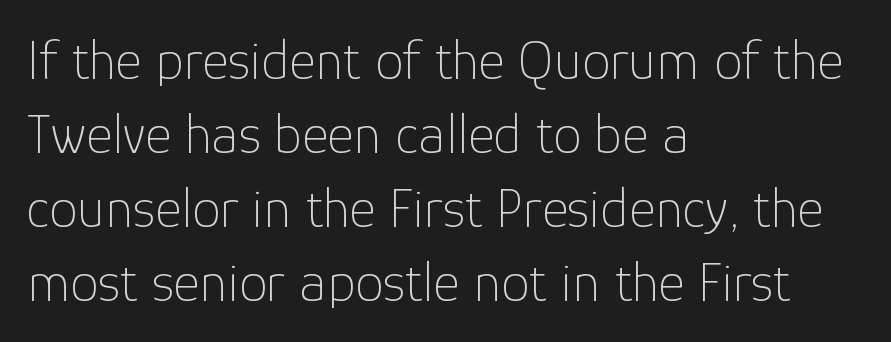
Q: Is the text bold? A: No.
Q: Is the text italic (slanted)? A: No, it is upright.
Q: Is the typeface a serif or a sans-serif typeface? A: Sans-serif.
Q: Is the text underlined? A: No.
Q: How is the paragraph aligned? A: Left-aligned.
Q: Is the spacing between letters normal or unusually wide? A: Normal.
Q: Is the spacing between lines tight, normal or loose? A: Normal.
Q: Width (condensed, normal, or wide)? A: Normal.
Q: Stroke contrast? A: Low.
Q: x-height? A: Medium.
Q: Monospaced? A: No.
